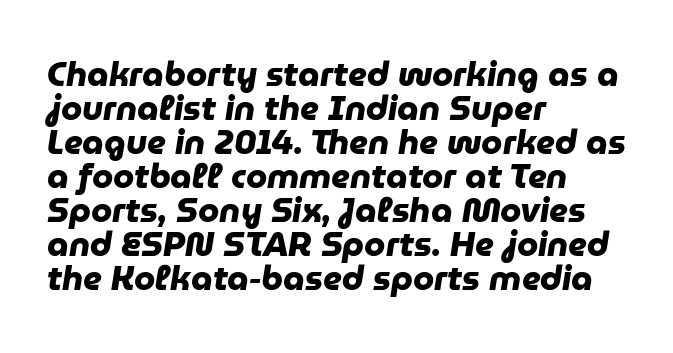
The characters display no serif detailing; their extremities are plain. Rows of type sit shoulder to shoulder in the vertical direction. One-word summary of the alignment: left. Each letter keeps its own natural width here, so spacing adapts to shape. Heft: maximum for text — a bold. The zone under the glyphs is completely vacant.
